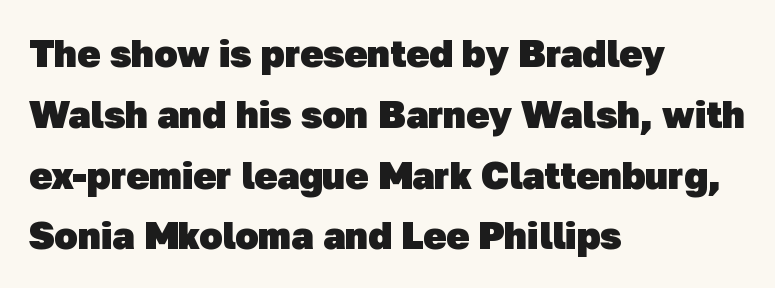
{"serif": "no", "bold": "yes", "weight": "heavy", "width": "normal", "stroke_contrast": "low", "x_height": "medium", "monospaced": "no", "underline": "no", "align": "left", "line_spacing": "normal", "line_spacing_ratio": 1.6, "letter_spacing": "normal", "letter_spacing_em": 0.0, "glyph_px": 38}
